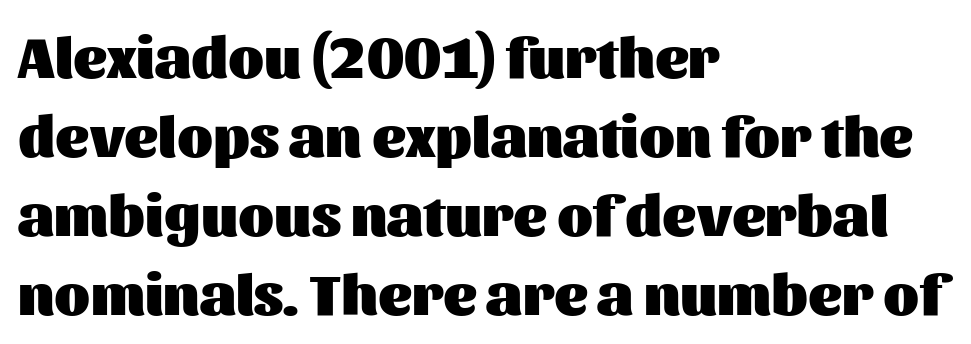
Q: Is the text bold? A: Yes.
Q: Is the text italic (slanted)? A: No, it is upright.
Q: Is the typeface a serif or a sans-serif typeface? A: Sans-serif.
Q: Is the text underlined? A: No.
Q: How is the paragraph aligned? A: Left-aligned.
Q: Is the spacing between letters normal or unusually wide? A: Normal.
Q: Is the spacing between lines tight, normal or loose? A: Normal.
Q: Width (condensed, normal, or wide)? A: Normal.
Q: Stroke contrast? A: Medium.
Q: x-height? A: Medium.
Q: Monospaced? A: No.
